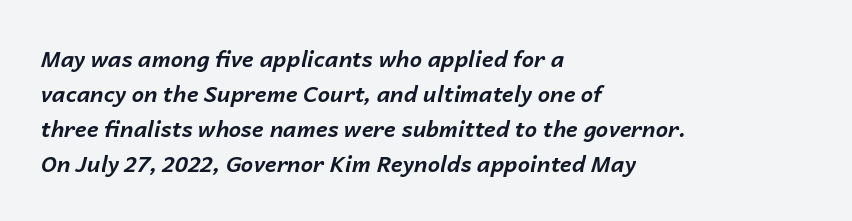
Q: Is the text bold? A: Yes.
Q: Is the text italic (slanted)? A: Yes, it leans right by about 14 degrees.
Q: Is the text underlined? A: No.
Q: How is the paragraph aligned? A: Left-aligned.
Q: Is the spacing between letters normal or unusually wide? A: Normal.
Q: Is the spacing between lines tight, normal or loose? A: Normal.
